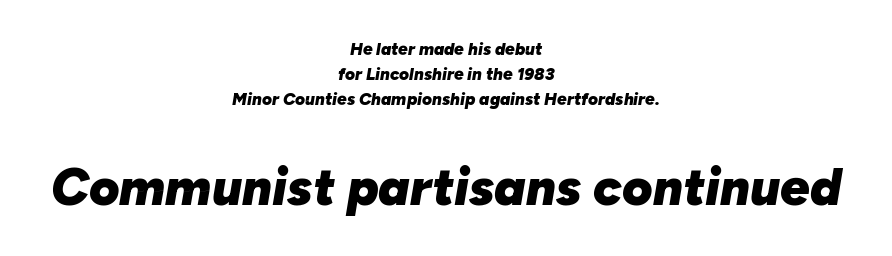
Q: Is the text bold? A: Yes.
Q: Is the text italic (slanted)? A: Yes, it leans right by about 10 degrees.
Q: Is the text underlined? A: No.
Q: How is the paragraph aligned? A: Centered.
Q: Is the spacing between letters normal or unusually wide? A: Normal.
Q: Is the spacing between lines tight, normal or loose? A: Normal.
Q: Which block of text is set in a larger size, the first (top) or the second (bottom)? A: The second (bottom) one.
Q: Width (condensed, normal, or wide)? A: Normal.
Q: Stroke contrast? A: Low.
Q: x-height? A: Medium.
Q: Monospaced? A: No.
